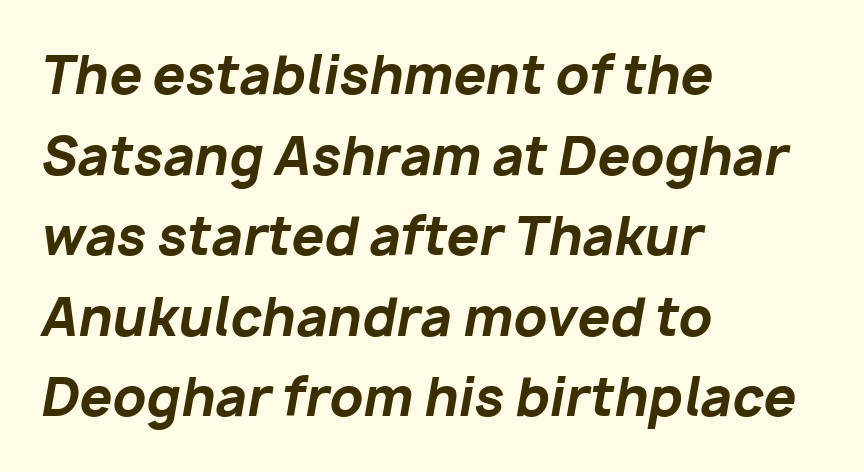
Q: Is the text bold? A: Yes.
Q: Is the text italic (slanted)? A: Yes, it leans right by about 10 degrees.
Q: Is the text underlined? A: No.
Q: How is the paragraph aligned? A: Left-aligned.
Q: Is the spacing between letters normal or unusually wide? A: Normal.
Q: Is the spacing between lines tight, normal or loose? A: Normal.
Q: Width (condensed, normal, or wide)? A: Normal.
Q: Stroke contrast? A: Low.
Q: x-height? A: Medium.
Q: Monospaced? A: No.
